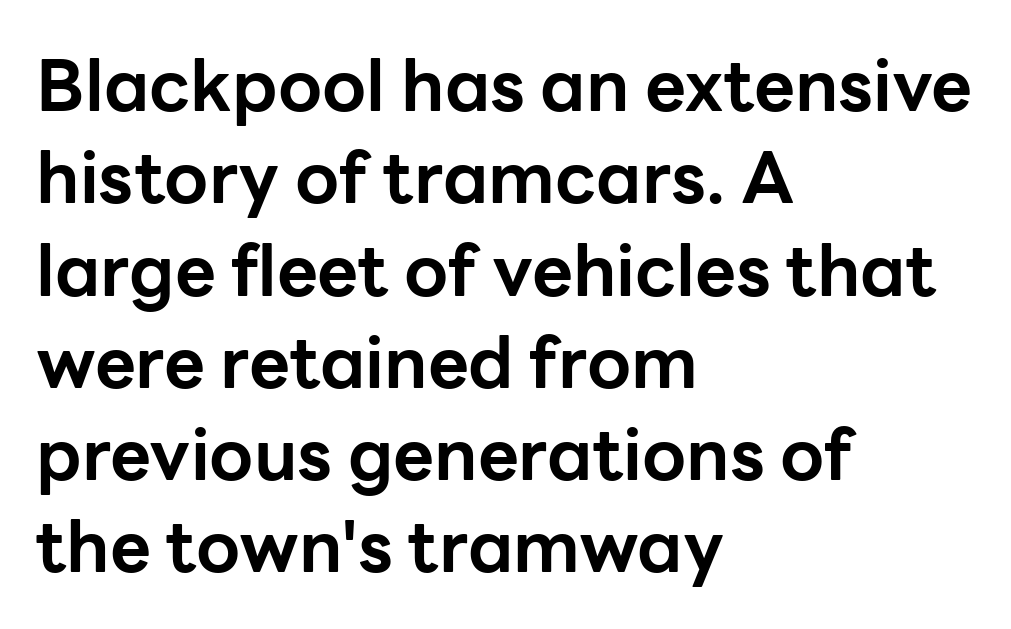
Q: Is the text bold? A: Yes.
Q: Is the text italic (slanted)? A: No, it is upright.
Q: Is the typeface a serif or a sans-serif typeface? A: Sans-serif.
Q: Is the text underlined? A: No.
Q: How is the paragraph aligned? A: Left-aligned.
Q: Is the spacing between letters normal or unusually wide? A: Normal.
Q: Is the spacing between lines tight, normal or loose? A: Normal.
Q: Width (condensed, normal, or wide)? A: Normal.
Q: Stroke contrast? A: Low.
Q: x-height? A: Medium.
Q: Monospaced? A: No.
